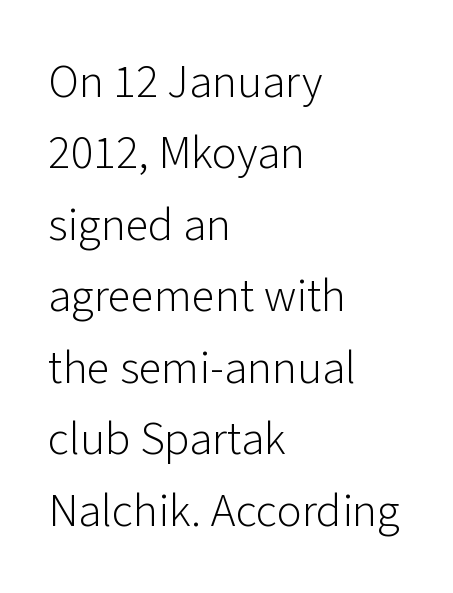
{"serif": "no", "italic": "no", "bold": "no", "weight": "light", "width": "normal", "stroke_contrast": "low", "x_height": "medium", "monospaced": "no", "underline": "no", "align": "left", "line_spacing": "normal", "line_spacing_ratio": 1.52, "letter_spacing": "normal", "letter_spacing_em": 0.0, "glyph_px": 47}
